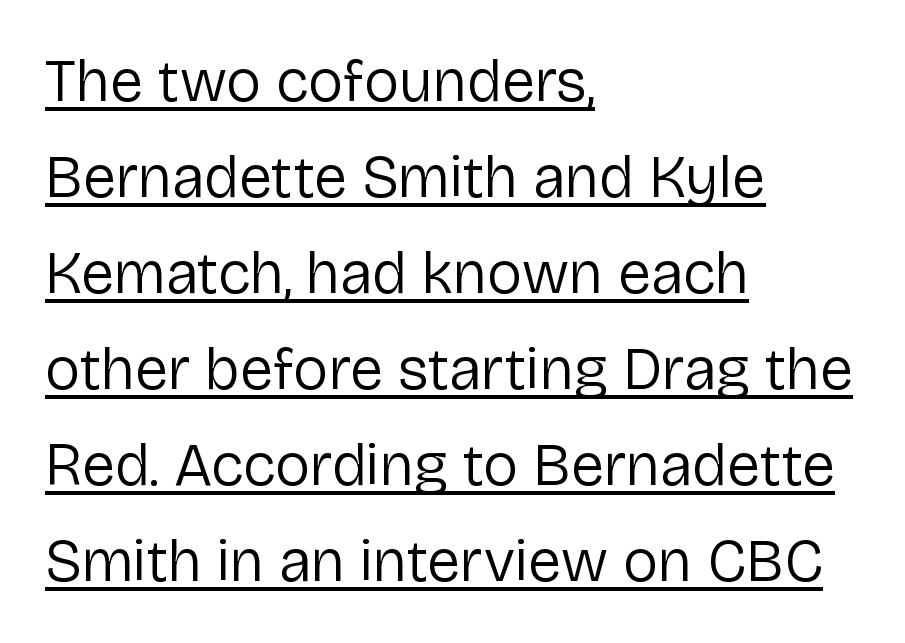
The image shows 60 px regular-weight sans-serif type, upright; set left-aligned, normal line spacing (1.6x), normal letter spacing, underlined; low stroke contrast and a medium x-height.
